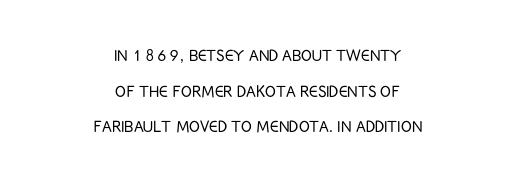
Q: Is the text bold? A: No.
Q: Is the text italic (slanted)? A: No, it is upright.
Q: Is the text underlined? A: No.
Q: How is the paragraph aligned? A: Centered.
Q: Is the spacing between letters normal or unusually wide? A: Normal.
